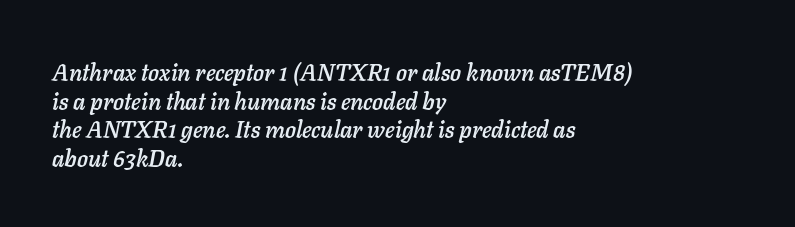
{"italic": "yes", "lean": "right", "slant_degrees": 11, "underline": "no", "align": "left", "line_spacing": "normal", "line_spacing_ratio": 1.25, "letter_spacing": "normal", "letter_spacing_em": 0.0, "glyph_px": 23}
